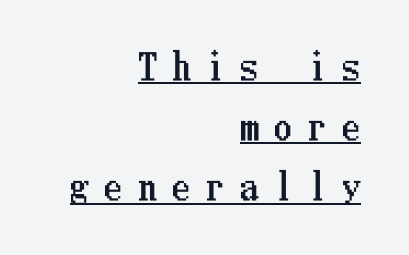
Q: Is the text italic (slanted)? A: No, it is upright.
Q: Is the text underlined? A: Yes.
Q: How is the paragraph aligned? A: Right-aligned.
Q: Is the spacing between letters normal or unusually wide? A: Unusually wide.
Q: Width (condensed, normal, or wide)? A: Condensed.
Q: Stroke contrast? A: Low.
Q: x-height? A: Medium.
